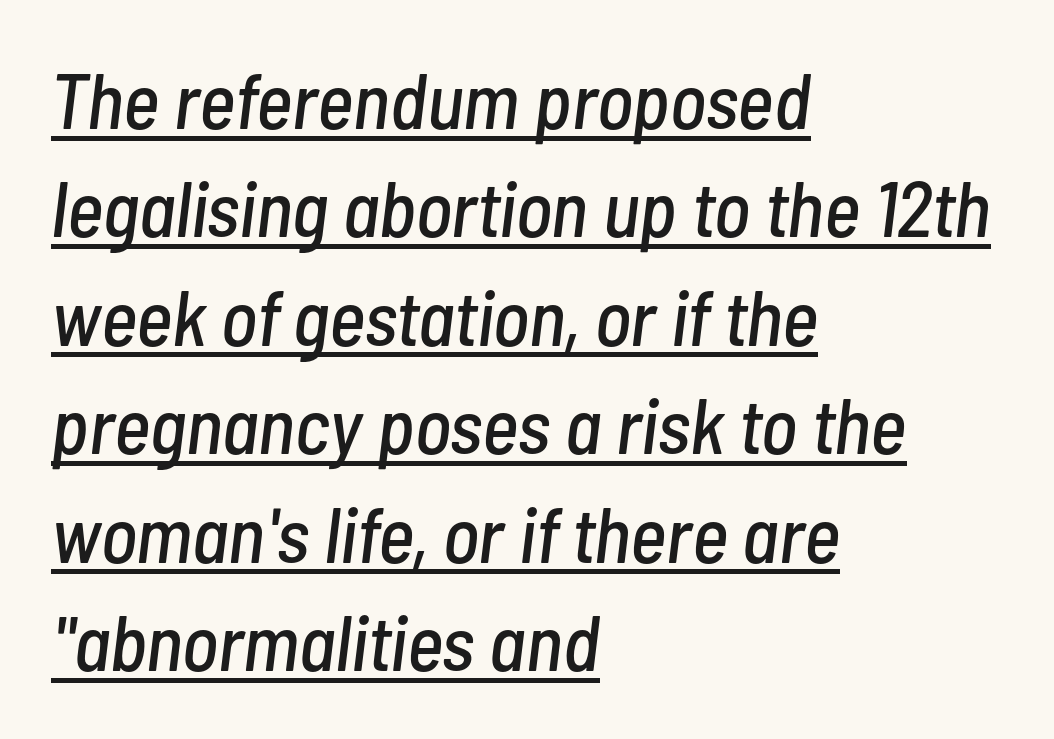
Q: Is the text italic (slanted)? A: Yes, it leans right by about 7 degrees.
Q: Is the text underlined? A: Yes.
Q: How is the paragraph aligned? A: Left-aligned.
Q: Is the spacing between letters normal or unusually wide? A: Normal.
Q: Is the spacing between lines tight, normal or loose? A: Normal.
Q: Width (condensed, normal, or wide)? A: Condensed.
Q: Stroke contrast? A: Low.
Q: x-height? A: Medium.
Q: Monospaced? A: No.
